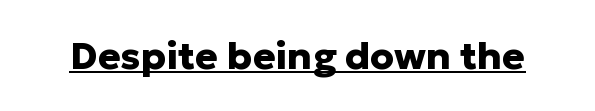
Q: Is the text bold? A: Yes.
Q: Is the text italic (slanted)? A: No, it is upright.
Q: Is the typeface a serif or a sans-serif typeface? A: Sans-serif.
Q: Is the text underlined? A: Yes.
Q: Is the spacing between letters normal or unusually wide? A: Normal.
Q: Width (condensed, normal, or wide)? A: Normal.
Q: Stroke contrast? A: Low.
Q: x-height? A: Medium.
Q: Monospaced? A: No.
